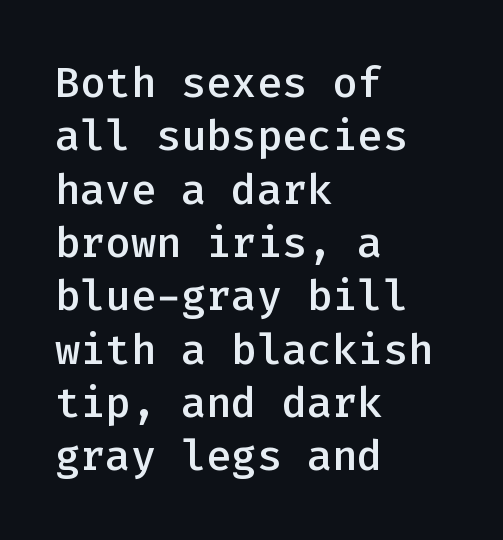
The image shows 42 px semibold sans-serif type, upright, monospaced; set left-aligned, normal line spacing (1.27x), normal letter spacing, not underlined; low stroke contrast and a medium x-height.
